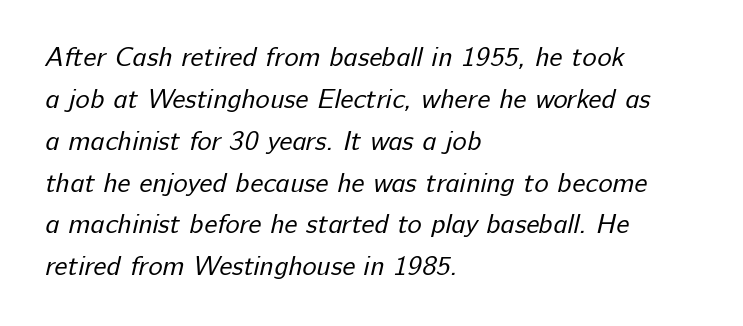
The image shows 27 px text type; set left-aligned, normal line spacing (1.55x), normal letter spacing, not underlined.
